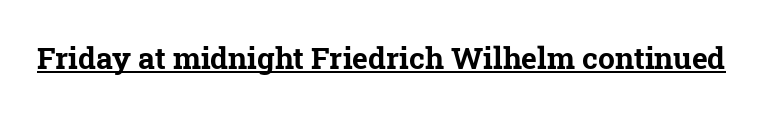
{"serif": "yes", "bold": "yes", "weight": "bold", "width": "normal", "stroke_contrast": "low", "x_height": "medium", "monospaced": "no", "underline": "yes", "letter_spacing": "normal", "letter_spacing_em": 0.0, "glyph_px": 30}
